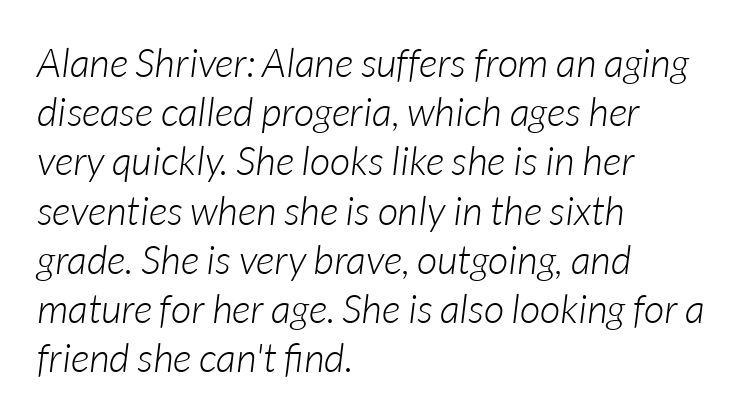
{"italic": "yes", "lean": "right", "slant_degrees": 7, "bold": "no", "weight": "light", "width": "normal", "stroke_contrast": "low", "x_height": "medium", "monospaced": "no", "underline": "no", "align": "left", "line_spacing_ratio": 1.23, "letter_spacing": "normal", "letter_spacing_em": 0.0, "glyph_px": 40}
